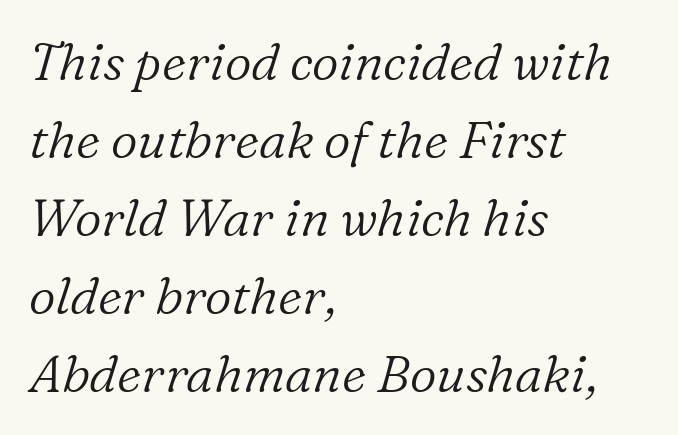
A normal amount of white space separates one row of letters from the next. Character widths vary here, with narrow letters taking less room than wide ones. A bare baseline throughout the passage. The text was rendered using a seriffed face with decorative stroke endings. The face used here has a pronounced slope to its letters. Words appear dense and cohesive because spacing is normal.
